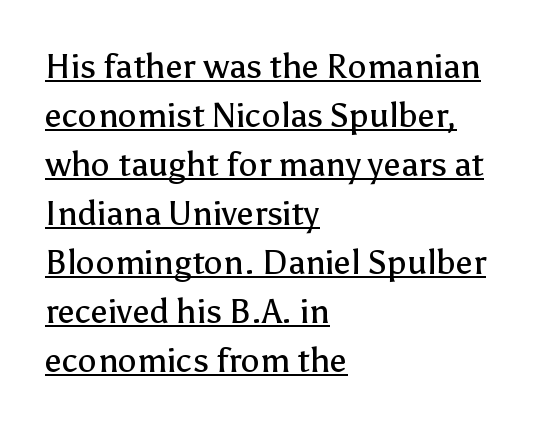
The rendered words wear a rule along their underside. Does the leading feel generous? No, just average. This rendering leaves character spacing at its baseline value. Here the designer chose a conventional face with non-uniform glyph widths.
